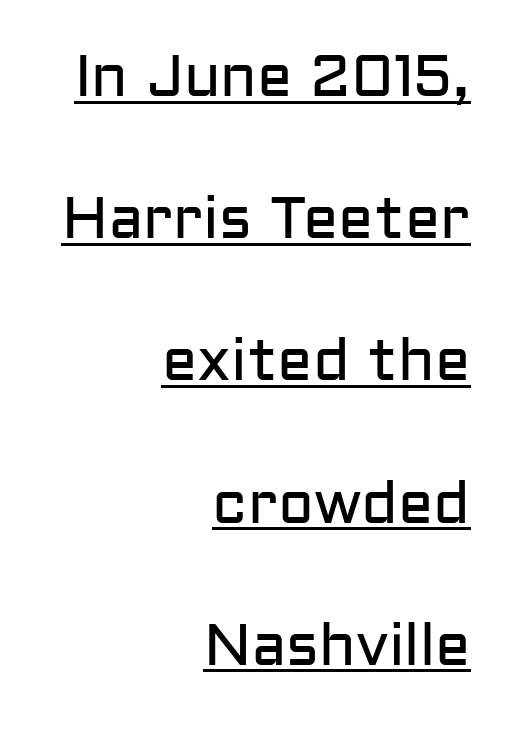
Q: Is the text bold? A: No.
Q: Is the text italic (slanted)? A: No, it is upright.
Q: Is the typeface a serif or a sans-serif typeface? A: Sans-serif.
Q: Is the text underlined? A: Yes.
Q: How is the paragraph aligned? A: Right-aligned.
Q: Is the spacing between letters normal or unusually wide? A: Normal.
Q: Is the spacing between lines tight, normal or loose? A: Loose.
Q: Width (condensed, normal, or wide)? A: Normal.
Q: Stroke contrast? A: Low.
Q: x-height? A: Medium.
Q: Monospaced? A: No.
